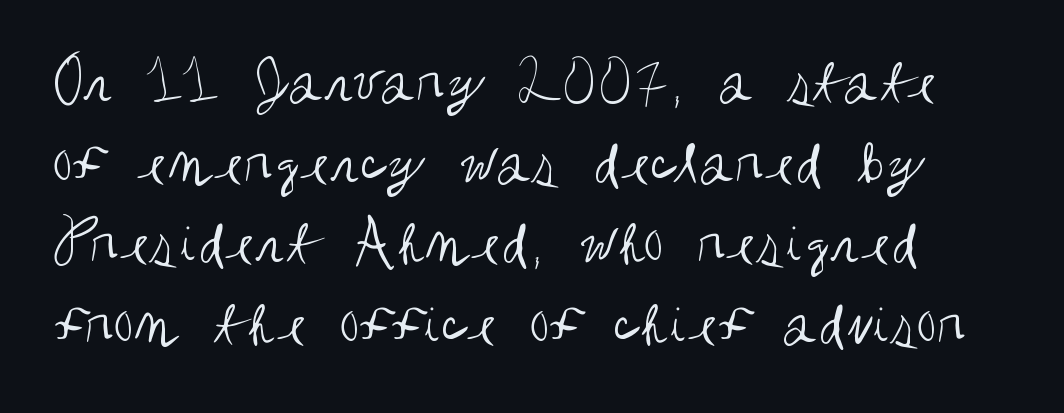
{"serif": "no", "bold": "no", "weight": "regular", "width": "condensed", "stroke_contrast": "medium", "x_height": "large", "monospaced": "no", "underline": "no", "line_spacing_ratio": 1.24, "letter_spacing": "normal", "letter_spacing_em": 0.0, "glyph_px": 65}
